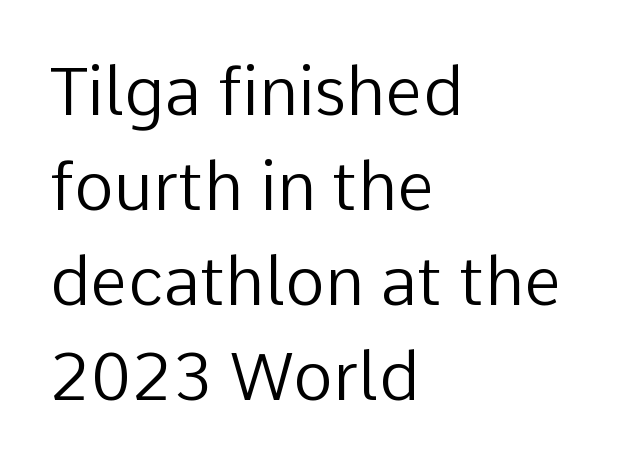
Q: Is the text bold? A: No.
Q: Is the text italic (slanted)? A: No, it is upright.
Q: Is the typeface a serif or a sans-serif typeface? A: Sans-serif.
Q: Is the text underlined? A: No.
Q: How is the paragraph aligned? A: Left-aligned.
Q: Is the spacing between letters normal or unusually wide? A: Normal.
Q: Is the spacing between lines tight, normal or loose? A: Normal.
Q: Width (condensed, normal, or wide)? A: Normal.
Q: Stroke contrast? A: Low.
Q: x-height? A: Medium.
Q: Monospaced? A: No.
